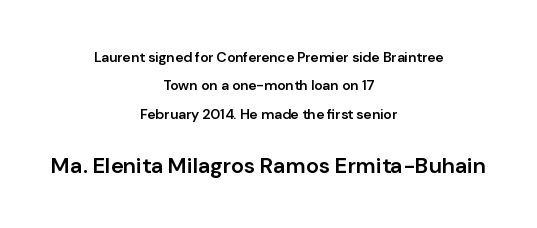
In terms of weight, the rendering is demibold, just under bold. The letters sit at their default tracking, neither squeezed nor spread. The more generous point size was reserved for the lower chunk. The axis of the letterforms is exactly vertical.
